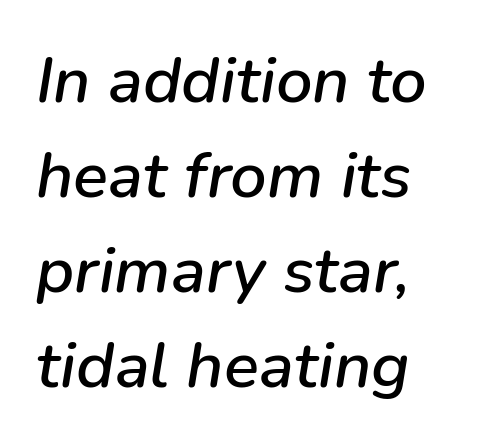
The image shows 65 px text type, italic (leaning right); set left-aligned, normal line spacing (1.46x), normal letter spacing, not underlined; low stroke contrast and a medium x-height.
